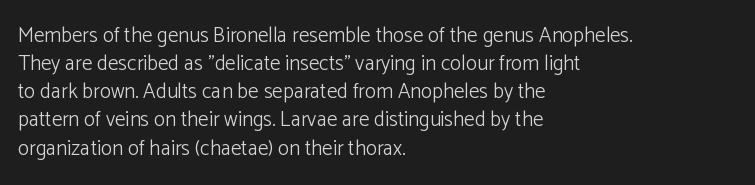
Visually the block forms a straight wall on the left and a jagged coastline on the right. Style check: upright. Bold? No — there's no thickening of the strokes. Notice how descenders clear the ascenders below comfortably — that's standard leading. Each word holds together tightly as a unit, with standard inter-letter gaps.
